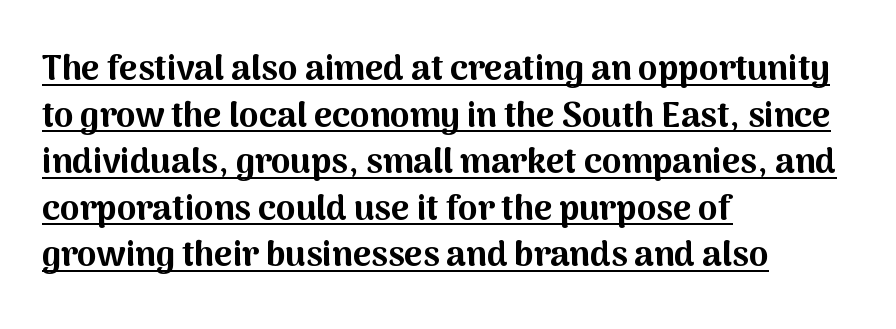
The image shows 35 px bold sans-serif type, upright; set left-aligned, normal line spacing (1.33x), normal letter spacing, underlined; medium stroke contrast and a medium x-height.
